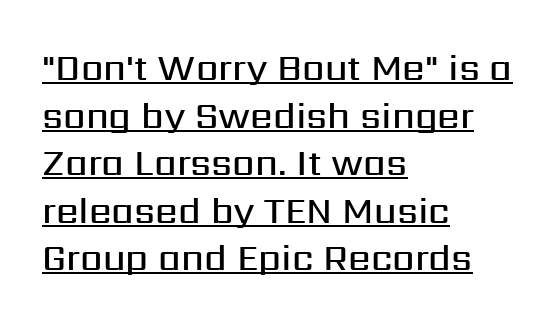
{"serif": "no", "italic": "no", "bold": "semi", "weight": "semibold", "width": "normal", "stroke_contrast": "medium", "x_height": "medium", "monospaced": "no", "underline": "yes", "align": "left", "line_spacing": "normal", "line_spacing_ratio": 1.32, "letter_spacing": "normal", "letter_spacing_em": 0.0, "glyph_px": 36}
